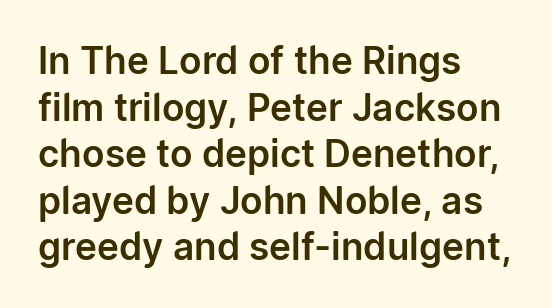
{"serif": "no", "italic": "no", "width": "normal", "stroke_contrast": "low", "x_height": "medium", "monospaced": "no", "underline": "no", "align": "left", "line_spacing": "normal", "line_spacing_ratio": 1.26, "letter_spacing": "normal", "letter_spacing_em": 0.0, "glyph_px": 37}
